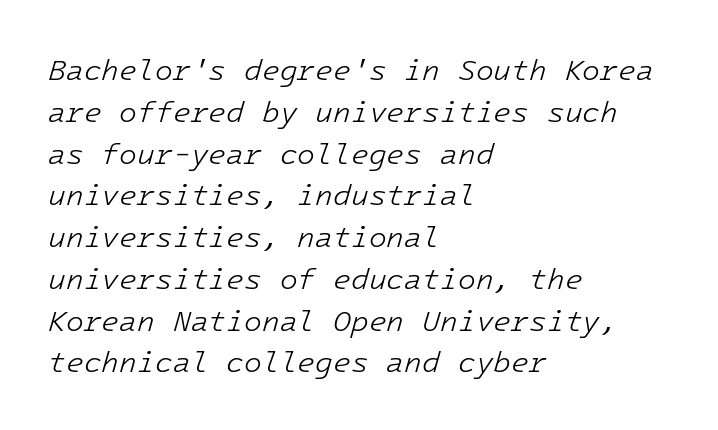
The image shows 29 px light type, italic (leaning right), monospaced; set left-aligned, normal line spacing (1.44x), normal letter spacing, not underlined; low stroke contrast and a medium x-height.
